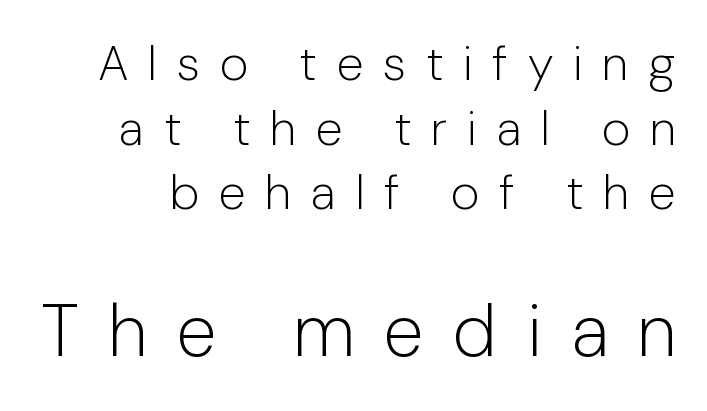
Q: Is the text bold? A: No.
Q: Is the text italic (slanted)? A: No, it is upright.
Q: Is the typeface a serif or a sans-serif typeface? A: Sans-serif.
Q: Is the text underlined? A: No.
Q: Is the spacing between letters normal or unusually wide? A: Unusually wide.
Q: Is the spacing between lines tight, normal or loose? A: Normal.
Q: Which block of text is set in a larger size, the first (top) or the second (bottom)? A: The second (bottom) one.
Q: Width (condensed, normal, or wide)? A: Normal.
Q: Stroke contrast? A: Low.
Q: x-height? A: Medium.
Q: Monospaced? A: No.
